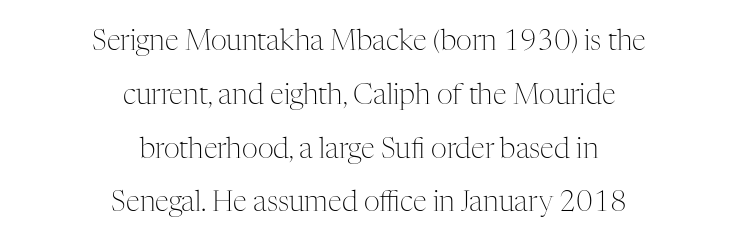
The specimen reads as upright at a glance. Any mark beneath the type? The region is blank. Looks like regular typesetting: each glyph gets only the width it needs. Leading is clearly above the norm, producing a sparse column. Stroke terminals: seriffed.
